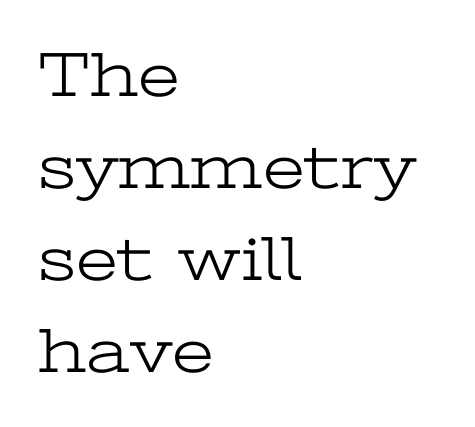
The font is comparable to plain body text, perhaps lighter. This rendering employs a face with finishing strokes, i.e., a serif. Posture: vertical. Each letter keeps its own natural width here, so spacing adapts to shape. The type is set solid horizontally, with unmodified tracking. The passage shown is not underscored anywhere.
